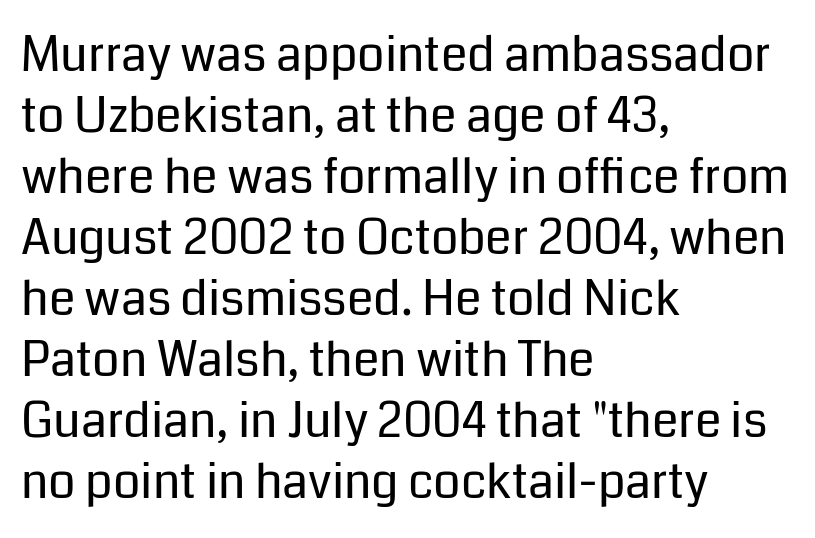
{"serif": "no", "italic": "no", "bold": "no", "weight": "regular", "width": "normal", "stroke_contrast": "low", "x_height": "medium", "monospaced": "no", "underline": "no", "align": "left", "line_spacing": "normal", "line_spacing_ratio": 1.27, "letter_spacing": "normal", "letter_spacing_em": 0.0, "glyph_px": 48}
